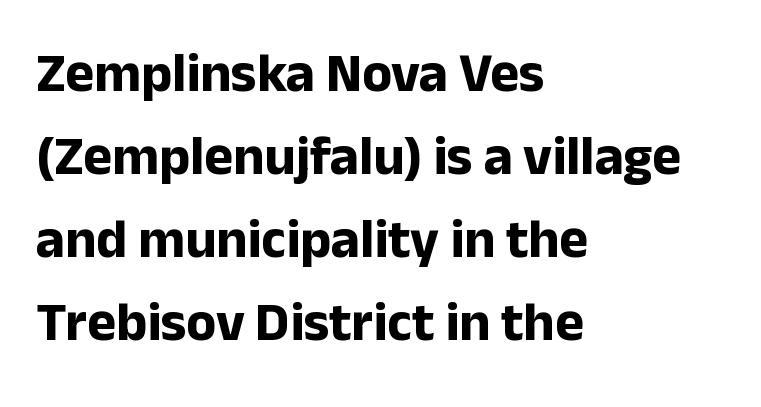
The image shows 55 px bold sans-serif type, upright; set left-aligned, normal line spacing (1.51x), normal letter spacing, not underlined; low stroke contrast and a medium x-height.
